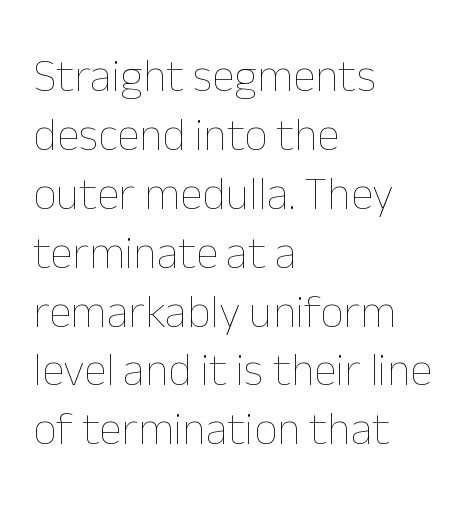
Q: Is the text bold? A: No.
Q: Is the text italic (slanted)? A: No, it is upright.
Q: Is the text underlined? A: No.
Q: How is the paragraph aligned? A: Left-aligned.
Q: Is the spacing between letters normal or unusually wide? A: Normal.
Q: Is the spacing between lines tight, normal or loose? A: Normal.
Q: Width (condensed, normal, or wide)? A: Normal.
Q: Stroke contrast? A: Low.
Q: x-height? A: Medium.
Q: Monospaced? A: No.
